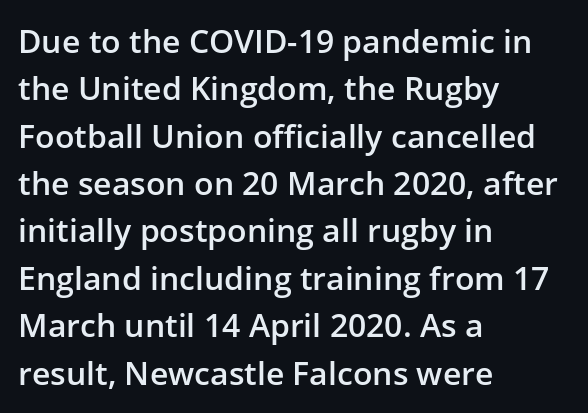
{"serif": "no", "italic": "no", "bold": "semi", "weight": "semibold", "width": "normal", "stroke_contrast": "low", "x_height": "medium", "monospaced": "no", "underline": "no", "align": "left", "line_spacing": "normal", "line_spacing_ratio": 1.48, "letter_spacing": "normal", "letter_spacing_em": 0.0, "glyph_px": 32}
